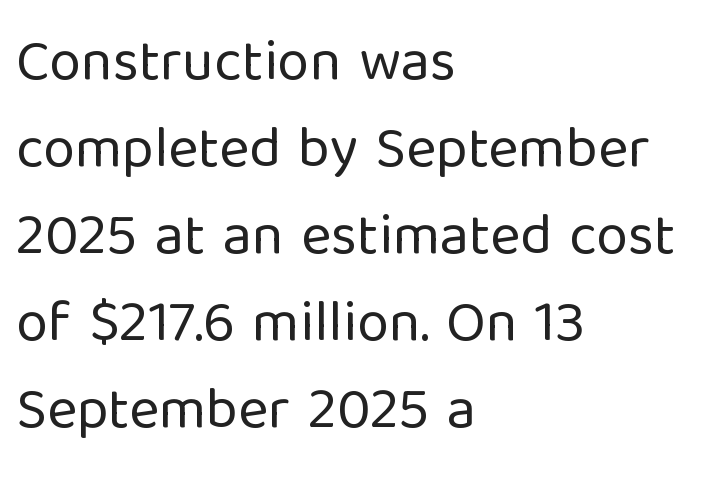
The image shows 58 px regular-weight sans-serif type, upright; set left-aligned, normal line spacing (1.5x), normal letter spacing, not underlined; low stroke contrast and a medium x-height.
